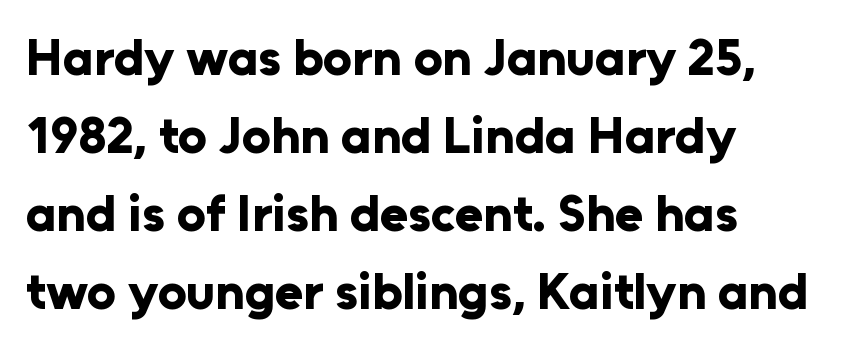
Q: Is the text bold? A: Yes.
Q: Is the text italic (slanted)? A: No, it is upright.
Q: Is the typeface a serif or a sans-serif typeface? A: Sans-serif.
Q: Is the text underlined? A: No.
Q: How is the paragraph aligned? A: Left-aligned.
Q: Is the spacing between letters normal or unusually wide? A: Normal.
Q: Is the spacing between lines tight, normal or loose? A: Normal.
Q: Width (condensed, normal, or wide)? A: Normal.
Q: Stroke contrast? A: Low.
Q: x-height? A: Medium.
Q: Monospaced? A: No.
